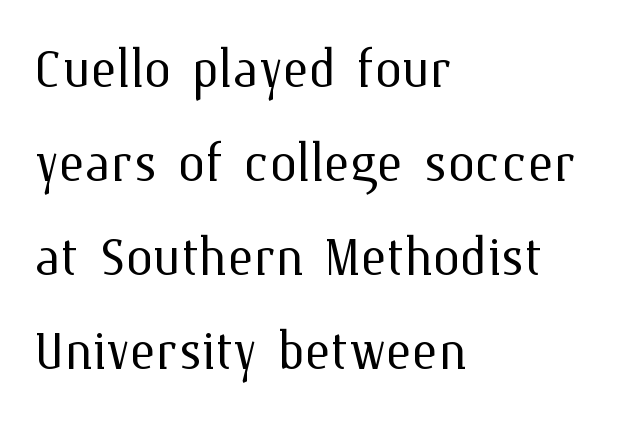
Q: Is the text bold? A: No.
Q: Is the text italic (slanted)? A: No, it is upright.
Q: Is the text underlined? A: No.
Q: How is the paragraph aligned? A: Left-aligned.
Q: Is the spacing between letters normal or unusually wide? A: Normal.
Q: Is the spacing between lines tight, normal or loose? A: Normal.
Q: Width (condensed, normal, or wide)? A: Normal.
Q: Stroke contrast? A: Medium.
Q: x-height? A: Medium.
Q: Monospaced? A: No.
